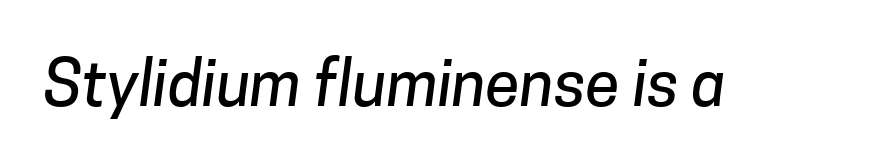
Q: Is the typeface a serif or a sans-serif typeface? A: Sans-serif.
Q: Is the text underlined? A: No.
Q: Is the spacing between letters normal or unusually wide? A: Normal.
Q: Width (condensed, normal, or wide)? A: Normal.
Q: Stroke contrast? A: Low.
Q: x-height? A: Medium.
Q: Monospaced? A: No.
